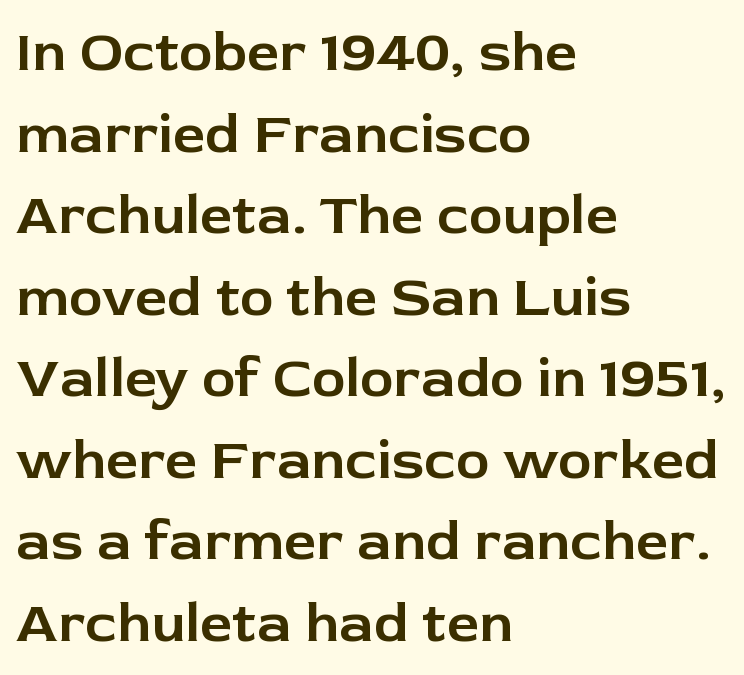
All the whitespace from short lines collects on the right. Check the space under the baseline: it is left empty. These lines were composed using upright roman letters. A typesetter would call this proportional, since set widths differ per character. Normally led — the rows are evenly, conventionally spaced.
